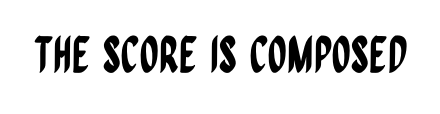
The image shows 49 px condensed sans-serif type, upright; set normal letter spacing, not underlined; low stroke contrast and a large x-height.
